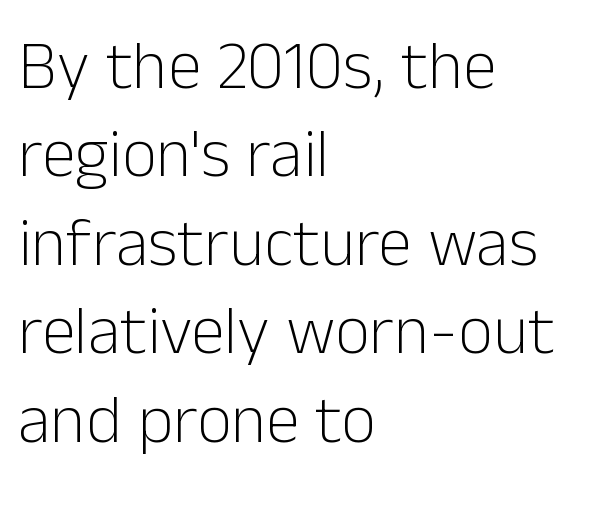
{"serif": "no", "italic": "no", "bold": "no", "weight": "light", "width": "normal", "stroke_contrast": "low", "x_height": "medium", "monospaced": "no", "underline": "no", "align": "left", "line_spacing": "normal", "line_spacing_ratio": 1.3, "letter_spacing": "normal", "letter_spacing_em": 0.0, "glyph_px": 68}
